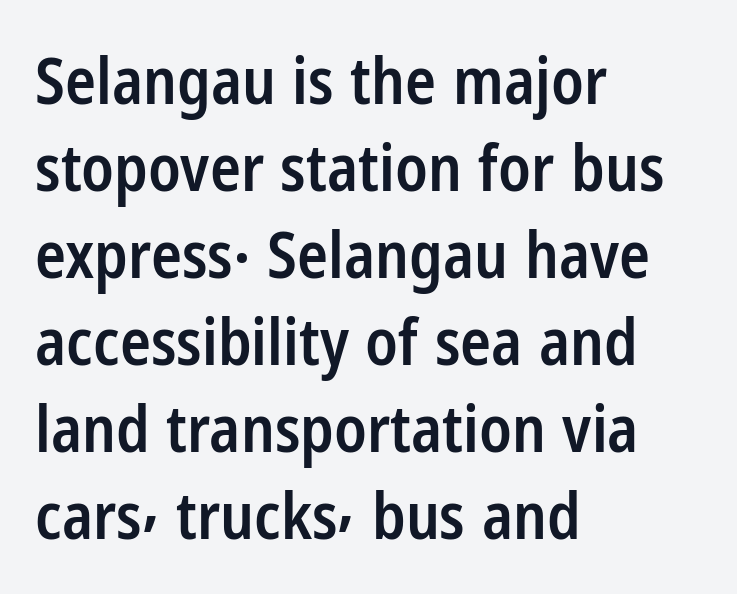
{"serif": "no", "italic": "no", "bold": "semi", "weight": "semibold", "width": "condensed", "stroke_contrast": "low", "x_height": "medium", "monospaced": "no", "underline": "no", "align": "left", "line_spacing": "normal", "line_spacing_ratio": 1.36, "letter_spacing": "normal", "letter_spacing_em": 0.0, "glyph_px": 64}
